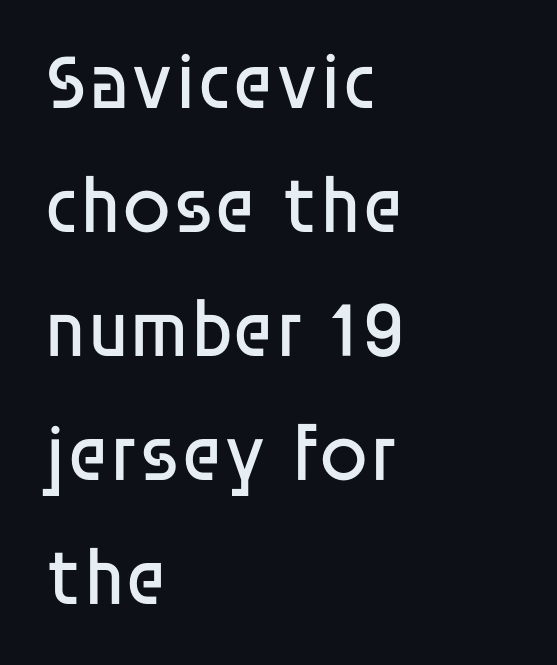
The image shows 79 px regular-weight sans-serif type, upright; set left-aligned, normal line spacing (1.57x), normal letter spacing, not underlined; low stroke contrast and a large x-height.
